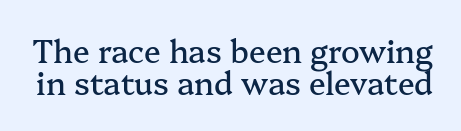
{"serif": "yes", "italic": "no", "width": "normal", "stroke_contrast": "medium", "x_height": "medium", "monospaced": "no", "underline": "no", "line_spacing": "tight", "line_spacing_ratio": 1.03, "letter_spacing": "normal", "letter_spacing_em": 0.0, "glyph_px": 31}
